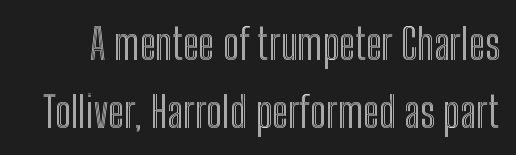
The image shows 43 px condensed type, upright; set normal line spacing (1.57x), normal letter spacing, not underlined; a medium x-height.
